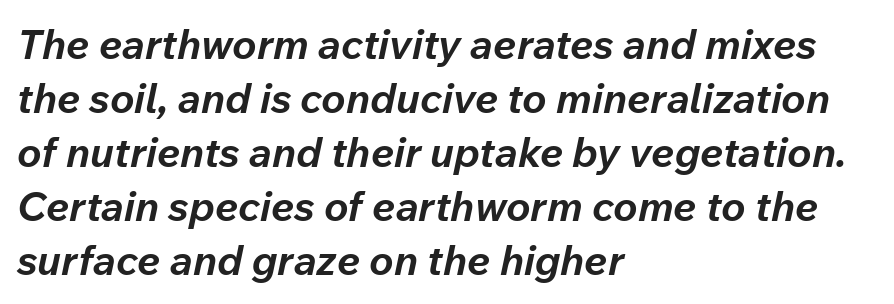
Descenders are the only things crossing below the line. Between one letter and the next there's only the usual sliver of space. Does the copy run flush right? No — it runs flush left. Italic: yes, the glyphs are oblique. Leading matches the norm, producing a regular column.
